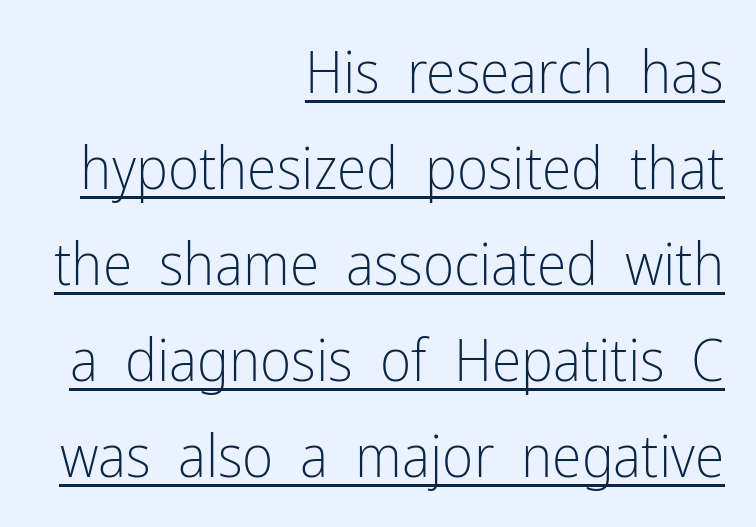
Every row of glyphs terminates at an identical x-position on the right. The typography opts for an upright posture over an oblique one. Each stroke keeps to a modest, everyday thickness or less. A sans-serif font was chosen for this passage. The glyphs are accompanied by a horizontal stroke just below them. A typesetter would call this zero additional tracking.
